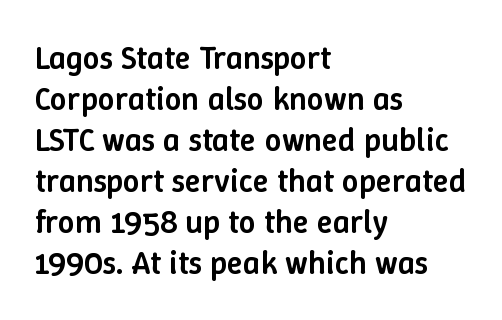
{"italic": "no", "bold": "semi", "weight": "semibold", "width": "normal", "stroke_contrast": "low", "x_height": "medium", "monospaced": "no", "underline": "no", "align": "left", "line_spacing_ratio": 1.24, "letter_spacing": "normal", "letter_spacing_em": 0.0, "glyph_px": 33}
